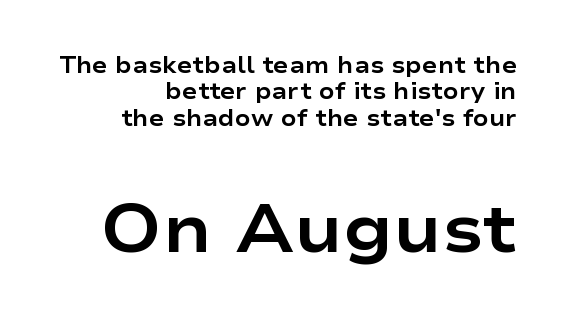
{"serif": "no", "italic": "no", "bold": "yes", "weight": "bold", "width": "wide", "stroke_contrast": "low", "x_height": "medium", "monospaced": "no", "underline": "no", "align": "right", "line_spacing": "tight", "line_spacing_ratio": 1.15, "letter_spacing": "normal", "letter_spacing_em": 0.0, "larger_block": "second", "size_ratio": 2.96, "glyph_px": 68}
